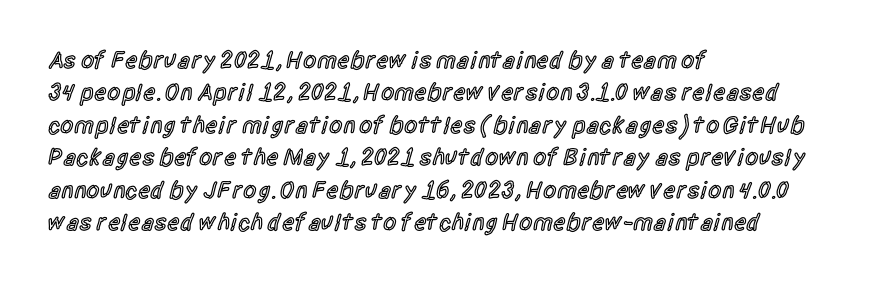
The image shows 24 px text type; set left-aligned, normal line spacing (1.35x), normal letter spacing, not underlined.
